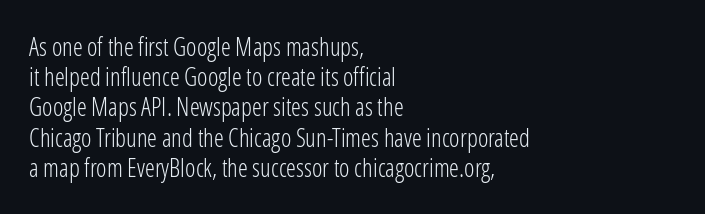
{"italic": "no", "bold": "no", "underline": "no", "align": "left", "line_spacing_ratio": 1.21, "letter_spacing": "normal", "letter_spacing_em": 0.0, "glyph_px": 25}
